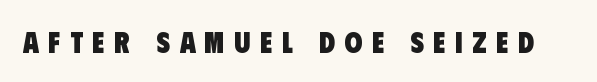
A typesetter would label this face a sans. Weight: bold. The words here are not underlined. The rendering uses natural spacing where letterforms have individual widths. The line texture is sparse and dotted thanks to wide tracking.
